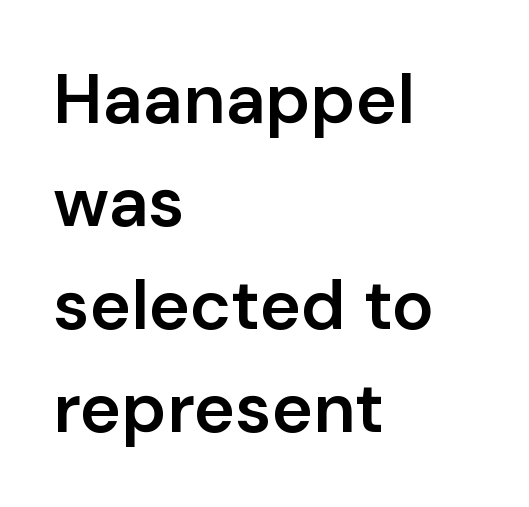
The image shows 70 px semibold sans-serif type, upright; set left-aligned, normal line spacing (1.47x), normal letter spacing, not underlined; low stroke contrast and a medium x-height.
